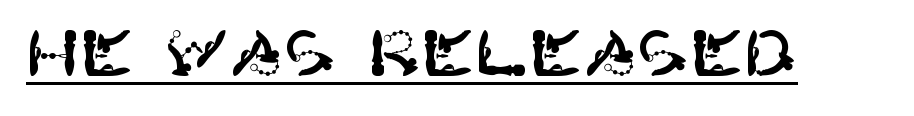
Q: Is the text italic (slanted)? A: No, it is upright.
Q: Is the typeface a serif or a sans-serif typeface? A: Sans-serif.
Q: Is the text underlined? A: Yes.
Q: Is the spacing between letters normal or unusually wide? A: Normal.
Q: Width (condensed, normal, or wide)? A: Normal.
Q: Stroke contrast? A: High.
Q: x-height? A: Large.
